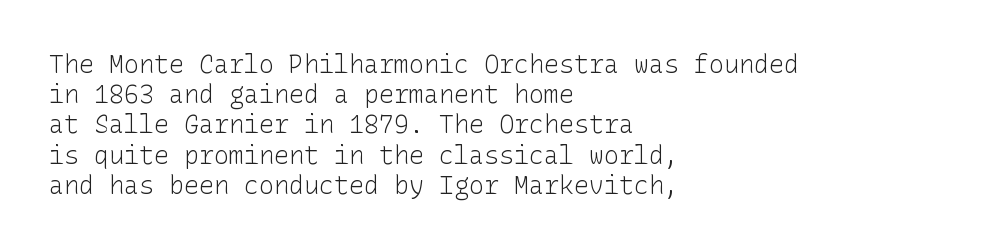
Q: Is the text bold? A: No.
Q: Is the text italic (slanted)? A: No, it is upright.
Q: Is the text underlined? A: No.
Q: How is the paragraph aligned? A: Left-aligned.
Q: Is the spacing between letters normal or unusually wide? A: Normal.
